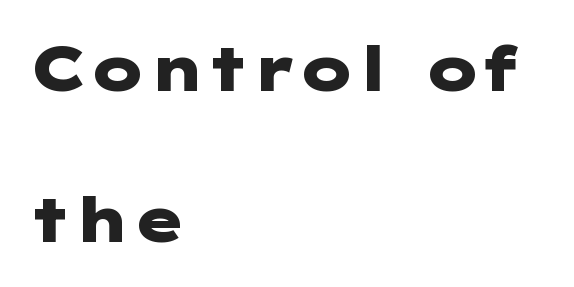
{"serif": "no", "italic": "no", "bold": "yes", "weight": "heavy", "width": "wide", "stroke_contrast": "low", "x_height": "medium", "underline": "no", "align": "left", "line_spacing": "loose", "line_spacing_ratio": 2.43, "letter_spacing": "normal", "letter_spacing_em": 0.0, "glyph_px": 62}
